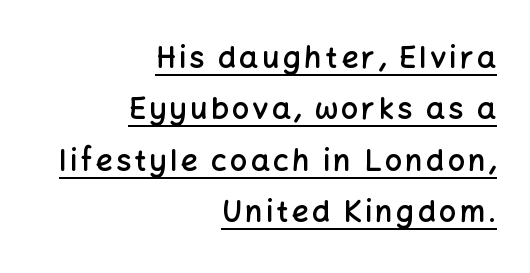
Q: Is the text bold? A: Semi-bold.
Q: Is the text italic (slanted)? A: No, it is upright.
Q: Is the typeface a serif or a sans-serif typeface? A: Sans-serif.
Q: Is the text underlined? A: Yes.
Q: How is the paragraph aligned? A: Right-aligned.
Q: Width (condensed, normal, or wide)? A: Normal.
Q: Stroke contrast? A: Low.
Q: x-height? A: Medium.
Q: Monospaced? A: No.
